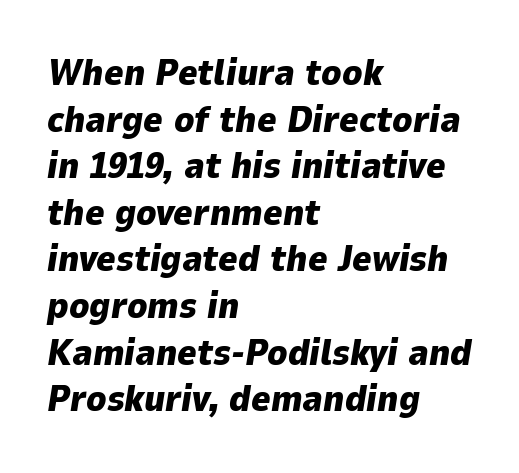
{"italic": "yes", "lean": "right", "slant_degrees": 9, "bold": "yes", "weight": "heavy", "width": "normal", "stroke_contrast": "low", "x_height": "medium", "monospaced": "no", "underline": "no", "align": "left", "line_spacing": "normal", "line_spacing_ratio": 1.26, "letter_spacing": "normal", "letter_spacing_em": 0.0, "glyph_px": 37}
